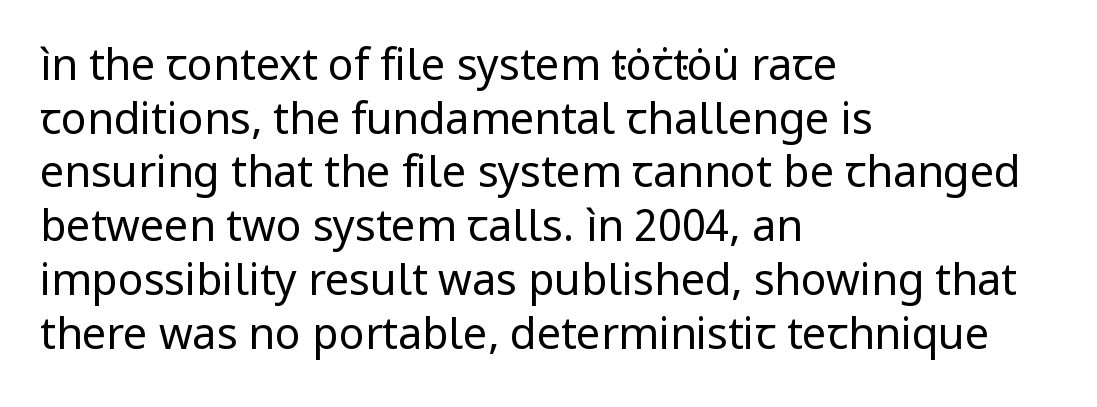
Q: Is the text bold? A: No.
Q: Is the text italic (slanted)? A: No, it is upright.
Q: Is the typeface a serif or a sans-serif typeface? A: Sans-serif.
Q: Is the text underlined? A: No.
Q: How is the paragraph aligned? A: Left-aligned.
Q: Is the spacing between letters normal or unusually wide? A: Normal.
Q: Is the spacing between lines tight, normal or loose? A: Normal.
Q: Width (condensed, normal, or wide)? A: Normal.
Q: Stroke contrast? A: Low.
Q: x-height? A: Medium.
Q: Monospaced? A: No.
